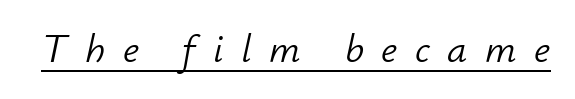
{"italic": "yes", "lean": "right", "slant_degrees": 12, "bold": "no", "weight": "light", "width": "normal", "stroke_contrast": "low", "x_height": "small", "monospaced": "no", "underline": "yes", "letter_spacing": "wide", "letter_spacing_em": 0.44, "glyph_px": 40}
